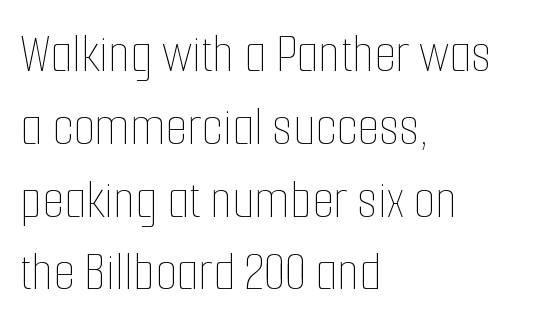
The image shows 56 px thin, condensed type, upright; set left-aligned, normal line spacing (1.3x), normal letter spacing, not underlined; low stroke contrast and a medium x-height.
